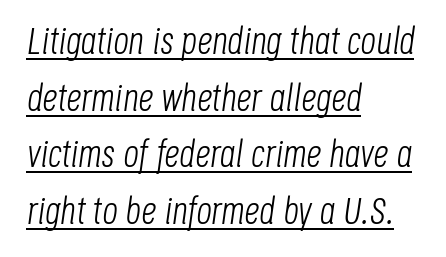
Q: Is the text bold? A: No.
Q: Is the text italic (slanted)? A: Yes, it leans right by about 8 degrees.
Q: Is the text underlined? A: Yes.
Q: How is the paragraph aligned? A: Left-aligned.
Q: Is the spacing between letters normal or unusually wide? A: Normal.
Q: Is the spacing between lines tight, normal or loose? A: Normal.
Q: Width (condensed, normal, or wide)? A: Condensed.
Q: Stroke contrast? A: Low.
Q: x-height? A: Large.
Q: Monospaced? A: No.
